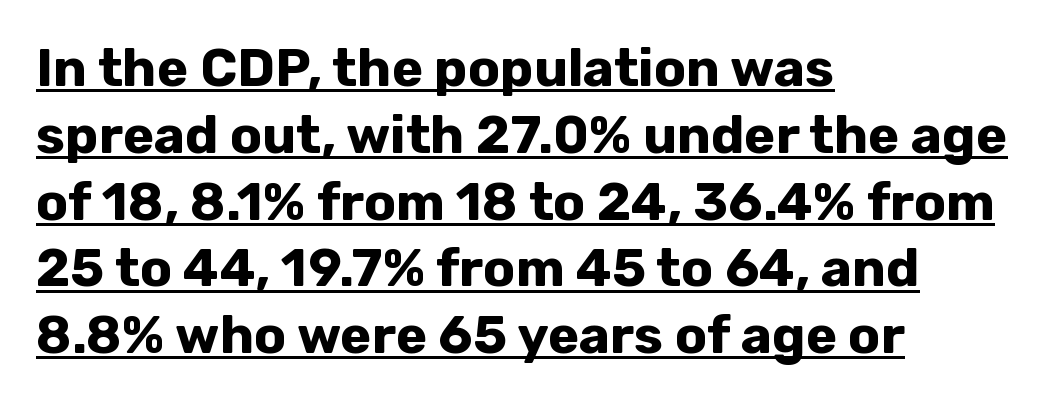
The image shows 53 px bold sans-serif type, upright; set left-aligned, normal line spacing (1.26x), normal letter spacing, underlined; low stroke contrast and a medium x-height.
